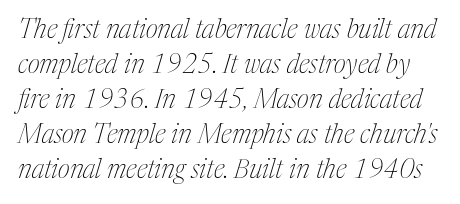
The image shows 26 px text type, italic (leaning right); set normal line spacing (1.35x), normal letter spacing, not underlined.
